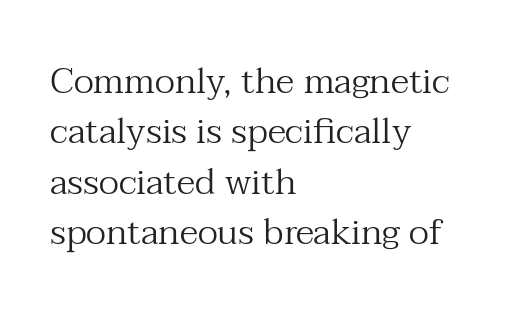
The image shows 36 px regular-weight serif type, upright; set left-aligned, normal line spacing (1.4x), normal letter spacing, not underlined; medium stroke contrast and a medium x-height.
